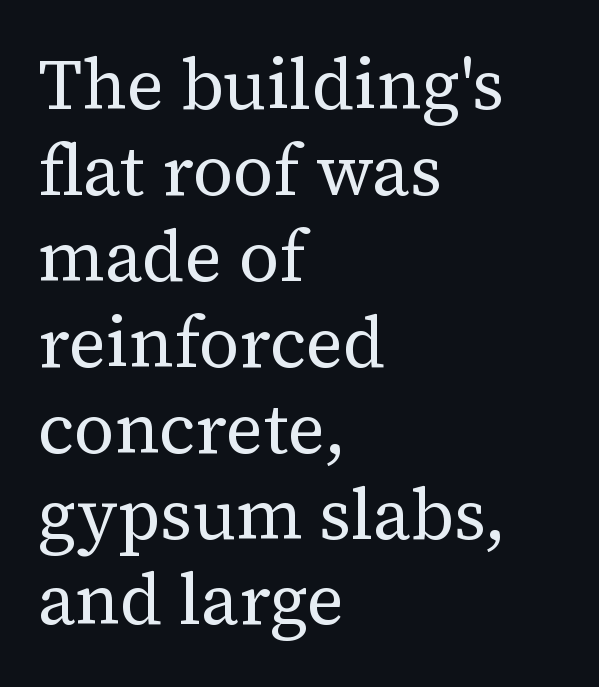
The image shows 71 px regular-weight serif type, upright; set left-aligned, line spacing 1.21x, normal letter spacing, not underlined; medium stroke contrast and a medium x-height.
